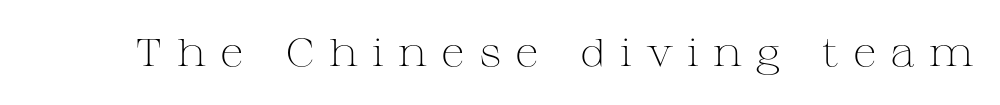
{"serif": "yes", "italic": "no", "bold": "no", "weight": "light", "width": "wide", "stroke_contrast": "medium", "x_height": "medium", "monospaced": "no", "underline": "no", "letter_spacing": "wide", "letter_spacing_em": 0.36, "glyph_px": 39}
